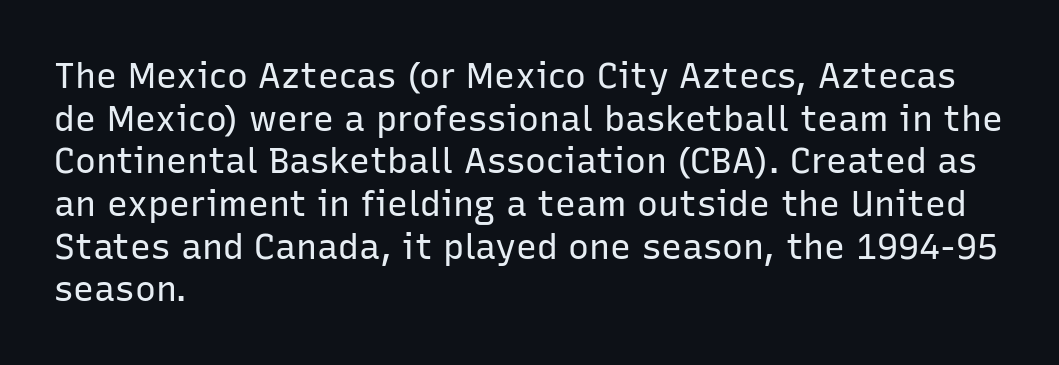
{"serif": "no", "italic": "no", "bold": "no", "weight": "regular", "width": "normal", "stroke_contrast": "low", "x_height": "medium", "monospaced": "no", "underline": "no", "align": "left", "line_spacing_ratio": 1.22, "letter_spacing": "normal", "letter_spacing_em": 0.0, "glyph_px": 35}
